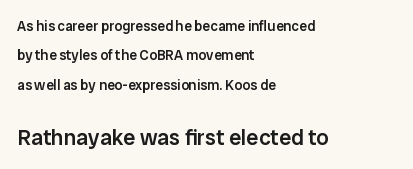
The image shows 22 px text type, upright; set left-aligned, loose line spacing (2.1x), normal letter spacing, not underlined; the second (bottom) block is 1.57x larger.
